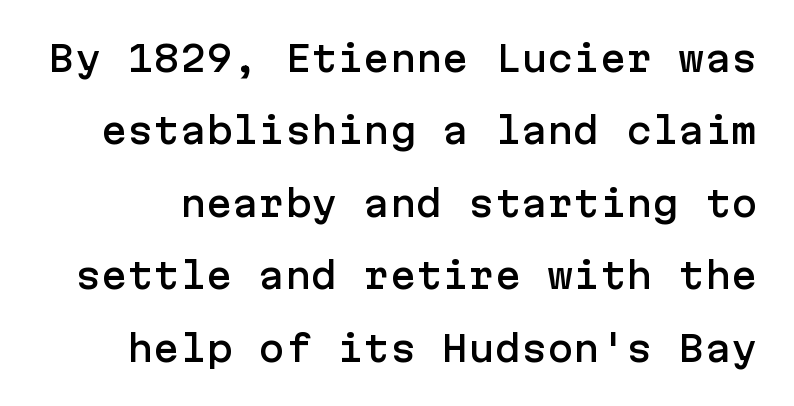
Classification — sans serif. It's the straight-up-and-down kind of type. Is the letter spacing exaggerated? No — it looks like the ordinary default. Baseline-to-baseline distance is far greater than the letter height. Only glyphs here, with clear space below each row.
